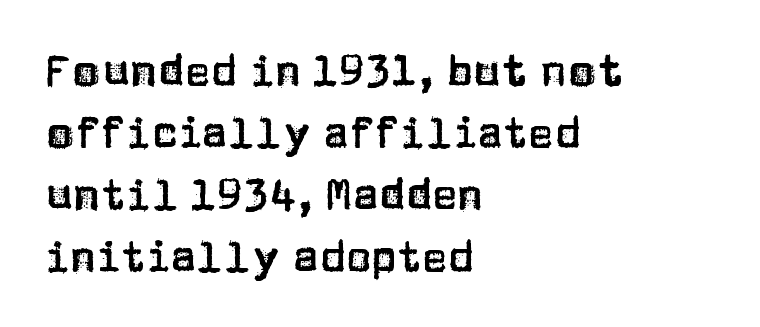
The image shows 43 px sans-serif type, upright; set left-aligned, normal line spacing (1.44x), normal letter spacing, not underlined; low stroke contrast and a large x-height.
